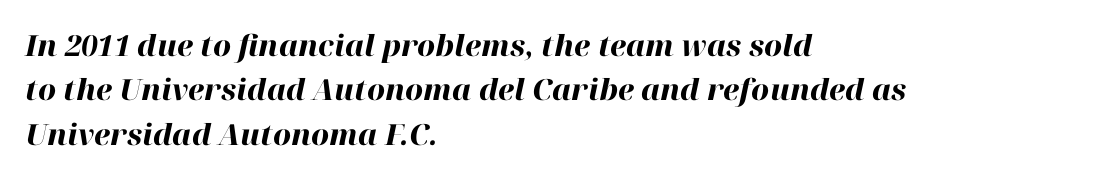
The image shows 29 px heavy type, italic (leaning right); set left-aligned, normal line spacing (1.53x), normal letter spacing, not underlined; high stroke contrast and a medium x-height.
